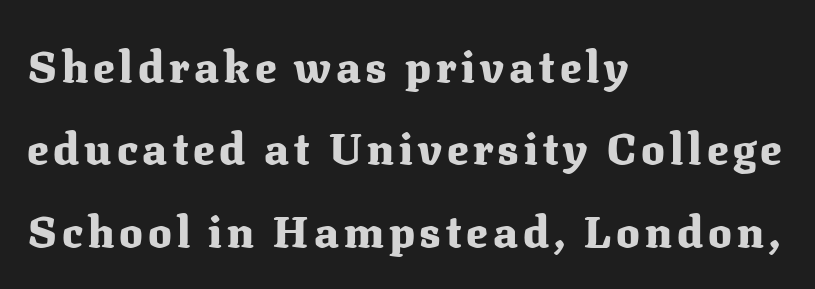
Varying glyph widths throughout — classic text-font behaviour. Notice how the passage keeps a crisp vertical edge on the left only. Clear beneath every line of the passage. Letterform terminals end in serifs throughout the passage. Tall strokes in this sample are plumb rather than angled. Emphasis by weight is at full strength: bold.
